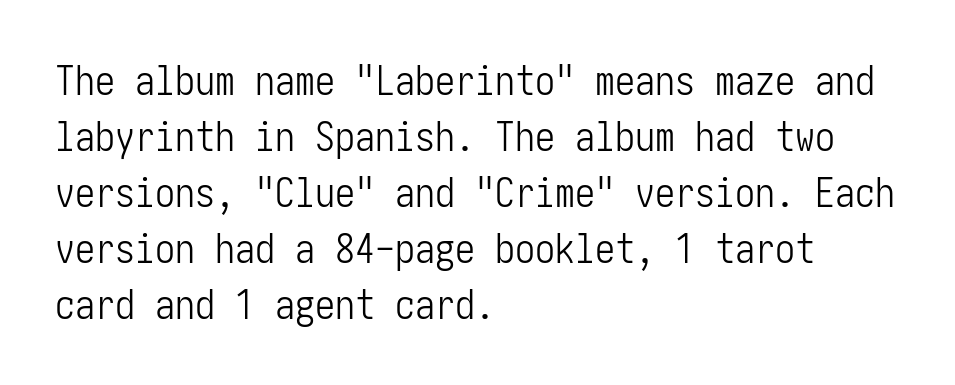
Vertical strokes here are truly vertical. There is no visible air inserted between adjacent glyphs. Compared with a typical body face, this is equally light or lighter still. Type without underlining.
